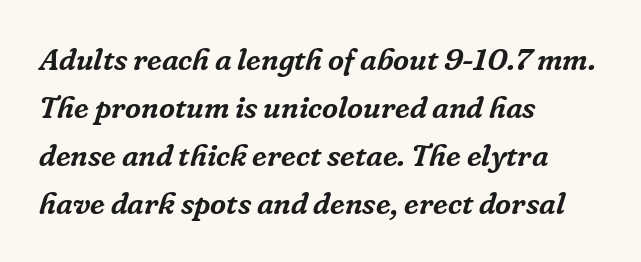
{"serif": "yes", "italic": "yes", "lean": "right", "slant_degrees": 16, "width": "normal", "stroke_contrast": "low", "x_height": "medium", "monospaced": "no", "underline": "no", "align": "left", "line_spacing": "normal", "line_spacing_ratio": 1.55, "letter_spacing": "normal", "letter_spacing_em": 0.0, "glyph_px": 31}
